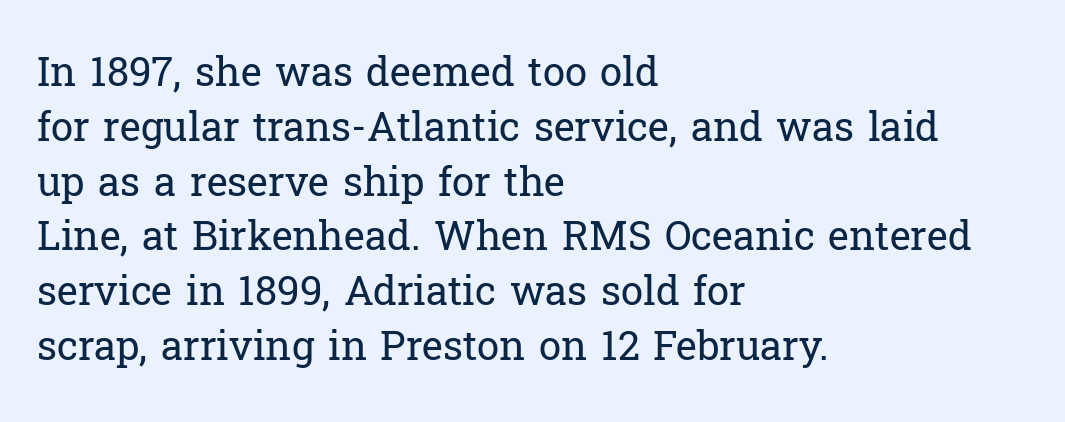
The image shows 40 px regular-weight serif type, upright; set left-aligned, normal line spacing (1.37x), normal letter spacing, not underlined; low stroke contrast and a medium x-height.
